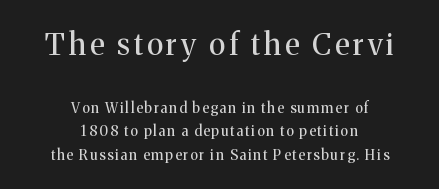
The image shows 30 px regular-weight serif type, upright; set centered, normal line spacing (1.67x), not underlined; the first (top) block is 2.14x larger; medium stroke contrast and a medium x-height.
